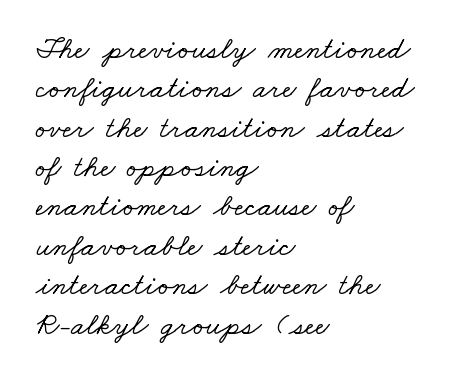
The image shows 31 px wide serif type; set left-aligned, normal line spacing (1.27x), normal letter spacing, not underlined; low stroke contrast and a small x-height.
